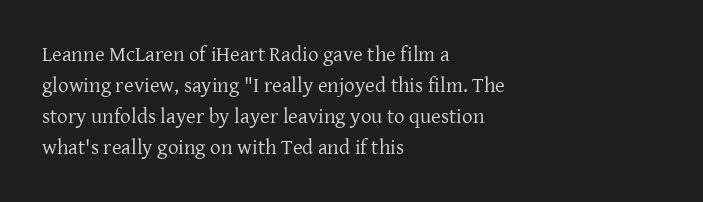
If you drew a line through each stem, it would be perfectly vertical. Leftover space on each line is placed entirely after the last word. The vertical gap from one line to the next is medium. The specimen omits any rule beneath the text block's lines.
